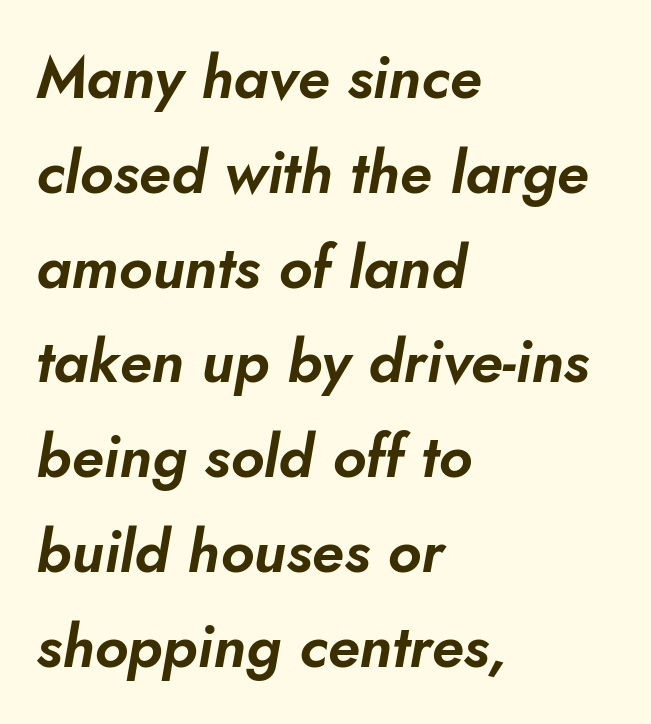
Q: Is the text italic (slanted)? A: Yes, it leans right by about 10 degrees.
Q: Is the text underlined? A: No.
Q: How is the paragraph aligned? A: Left-aligned.
Q: Is the spacing between letters normal or unusually wide? A: Normal.
Q: Is the spacing between lines tight, normal or loose? A: Normal.
Q: Width (condensed, normal, or wide)? A: Normal.
Q: Stroke contrast? A: Low.
Q: x-height? A: Small.
Q: Monospaced? A: No.
